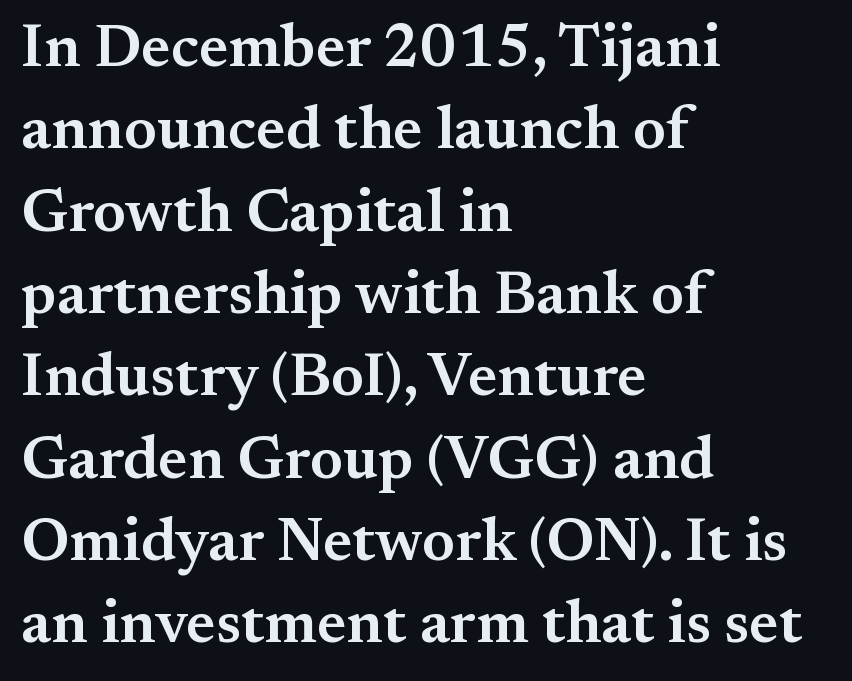
{"serif": "yes", "italic": "no", "bold": "semi", "weight": "semibold", "width": "normal", "stroke_contrast": "medium", "x_height": "small", "monospaced": "no", "underline": "no", "align": "left", "line_spacing": "normal", "line_spacing_ratio": 1.35, "letter_spacing": "normal", "letter_spacing_em": 0.0, "glyph_px": 61}
